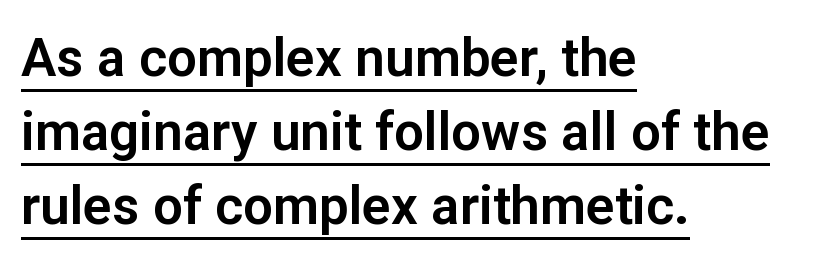
Q: Is the text italic (slanted)? A: No, it is upright.
Q: Is the typeface a serif or a sans-serif typeface? A: Sans-serif.
Q: Is the text underlined? A: Yes.
Q: How is the paragraph aligned? A: Left-aligned.
Q: Is the spacing between letters normal or unusually wide? A: Normal.
Q: Is the spacing between lines tight, normal or loose? A: Normal.
Q: Width (condensed, normal, or wide)? A: Normal.
Q: Stroke contrast? A: Low.
Q: x-height? A: Medium.
Q: Monospaced? A: No.
